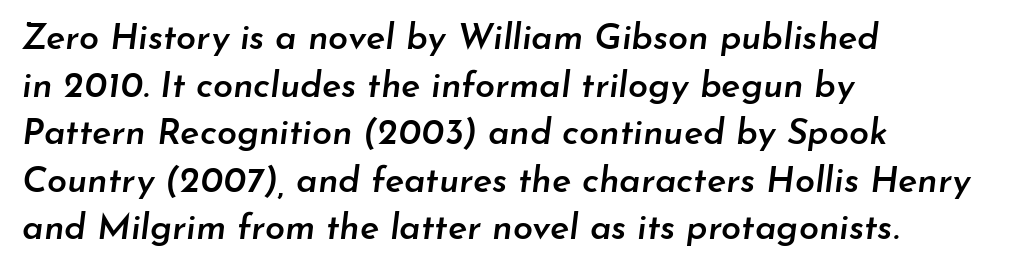
The type is set solid horizontally, with unmodified tracking. Leading matches the norm, producing a regular column. The area under the type is left untouched. Rendered with sloped, italic letterforms.
